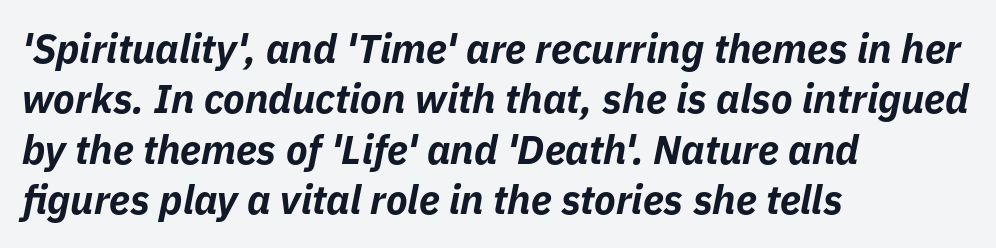
The image shows 40 px bold type, italic (leaning right); set left-aligned, normal line spacing (1.26x), normal letter spacing, not underlined; low stroke contrast and a medium x-height.
